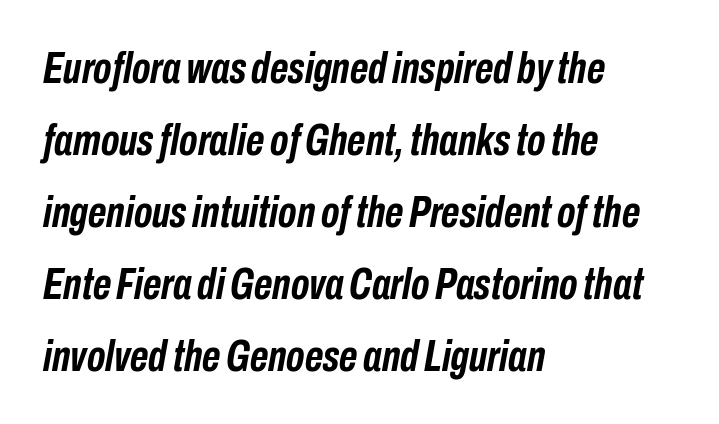
{"italic": "yes", "lean": "right", "slant_degrees": 10, "bold": "yes", "weight": "semibold", "width": "condensed", "stroke_contrast": "low", "x_height": "medium", "monospaced": "no", "underline": "no", "align": "left", "line_spacing": "normal", "line_spacing_ratio": 1.6, "letter_spacing": "normal", "letter_spacing_em": 0.0, "glyph_px": 45}
